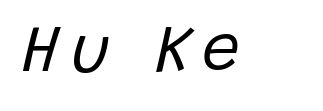
Q: Is the text bold? A: No.
Q: Is the text italic (slanted)? A: Yes, it leans right by about 15 degrees.
Q: Is the text underlined? A: No.
Q: Width (condensed, normal, or wide)? A: Normal.
Q: Stroke contrast? A: Low.
Q: x-height? A: Large.
Q: Monospaced? A: No.
